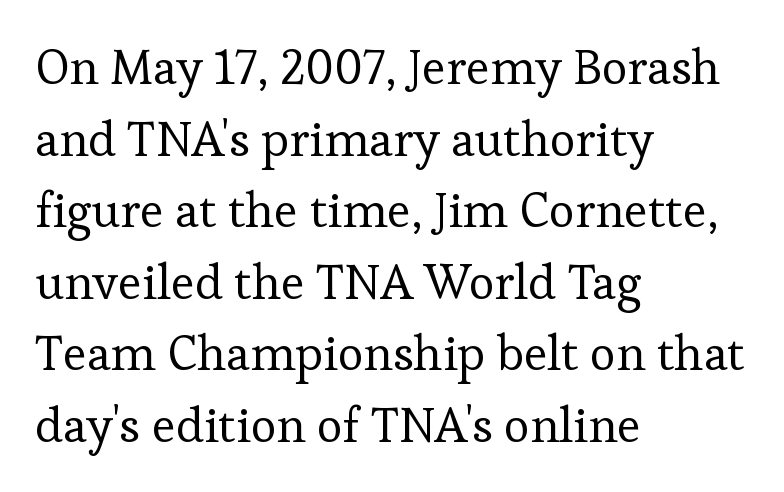
{"serif": "yes", "italic": "no", "bold": "no", "weight": "regular", "width": "normal", "stroke_contrast": "low", "x_height": "medium", "monospaced": "no", "underline": "no", "align": "left", "line_spacing": "normal", "line_spacing_ratio": 1.46, "letter_spacing": "normal", "letter_spacing_em": 0.0, "glyph_px": 49}
